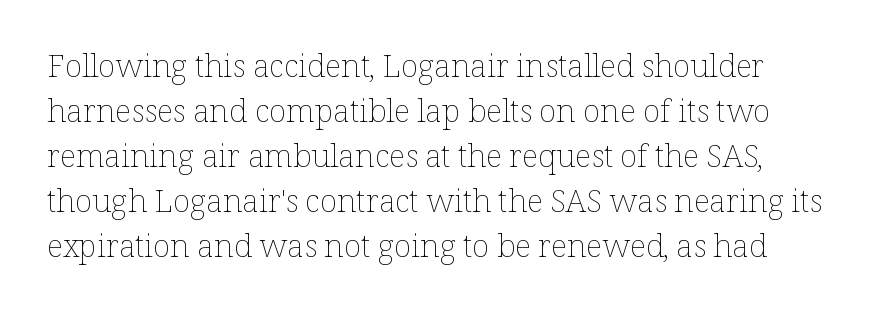
Q: Is the text bold? A: No.
Q: Is the text italic (slanted)? A: No, it is upright.
Q: Is the text underlined? A: No.
Q: Is the spacing between letters normal or unusually wide? A: Normal.
Q: Is the spacing between lines tight, normal or loose? A: Normal.
Q: Width (condensed, normal, or wide)? A: Normal.
Q: Stroke contrast? A: Low.
Q: x-height? A: Medium.
Q: Monospaced? A: No.
